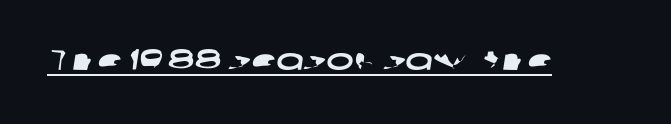
Think of a printed novel: that variable character pitch is what you see here. The passage shown is typeset with a sans-serif family. Characters follow at the spacing the type designer built in. Caption: lettering with a line underneath.
